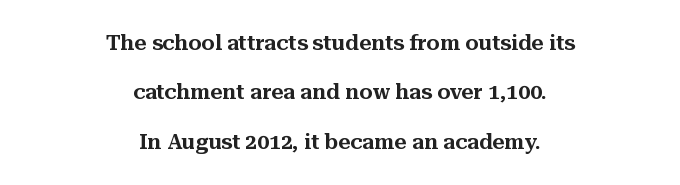
Q: Is the text italic (slanted)? A: No, it is upright.
Q: Is the text underlined? A: No.
Q: How is the paragraph aligned? A: Centered.
Q: Is the spacing between letters normal or unusually wide? A: Normal.
Q: Is the spacing between lines tight, normal or loose? A: Loose.
